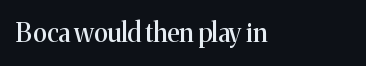
Is there any slant? The stems are plumb. Descenders are the only things crossing below the line. The line texture is even and compact thanks to regular tracking.
